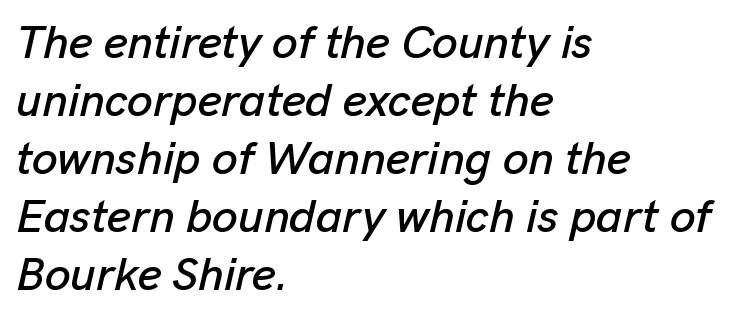
Q: Is the text italic (slanted)? A: Yes, it leans right by about 13 degrees.
Q: Is the text underlined? A: No.
Q: How is the paragraph aligned? A: Left-aligned.
Q: Is the spacing between letters normal or unusually wide? A: Normal.
Q: Is the spacing between lines tight, normal or loose? A: Normal.
Q: Width (condensed, normal, or wide)? A: Normal.
Q: Stroke contrast? A: Low.
Q: x-height? A: Medium.
Q: Monospaced? A: No.
